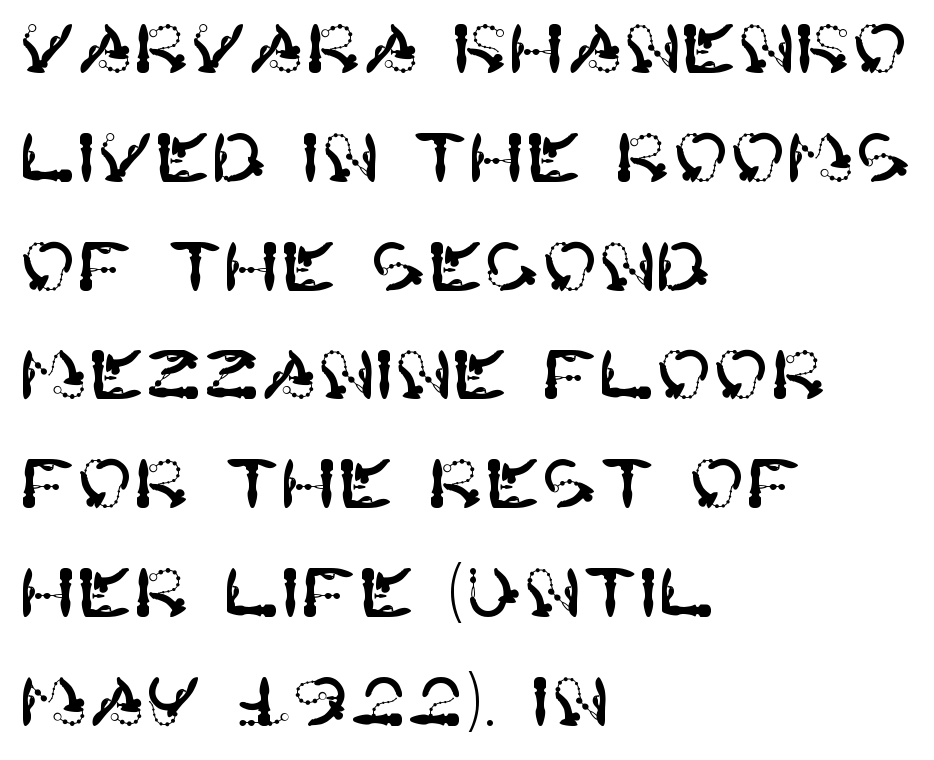
Q: Is the text italic (slanted)? A: No, it is upright.
Q: Is the typeface a serif or a sans-serif typeface? A: Sans-serif.
Q: Is the text underlined? A: No.
Q: How is the paragraph aligned? A: Left-aligned.
Q: Is the spacing between letters normal or unusually wide? A: Normal.
Q: Is the spacing between lines tight, normal or loose? A: Normal.
Q: Width (condensed, normal, or wide)? A: Normal.
Q: Stroke contrast? A: High.
Q: x-height? A: Large.
